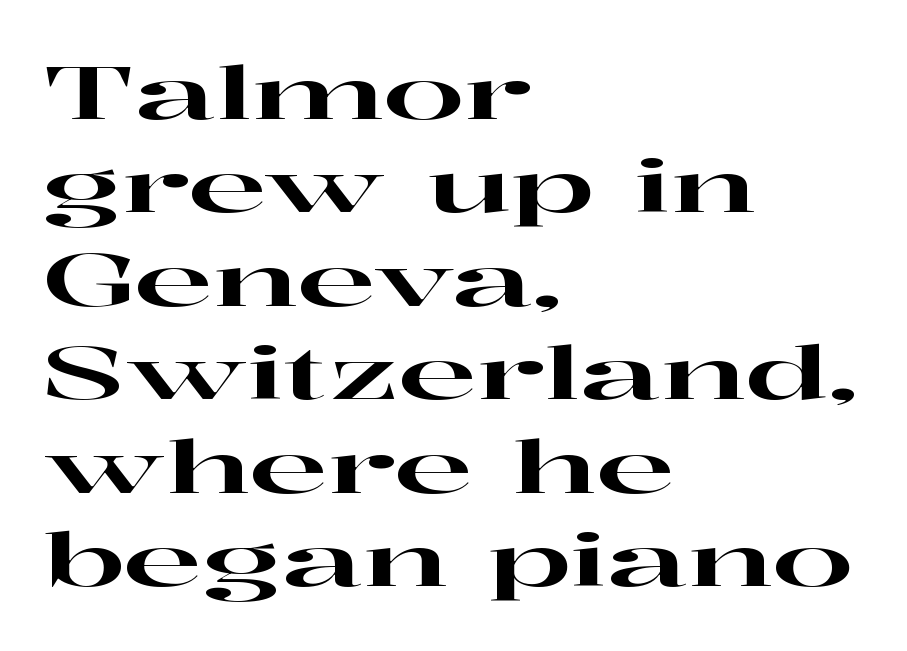
The image shows 73 px wide serif type, upright; set left-aligned, normal line spacing (1.28x), normal letter spacing, not underlined; high stroke contrast and a medium x-height.
